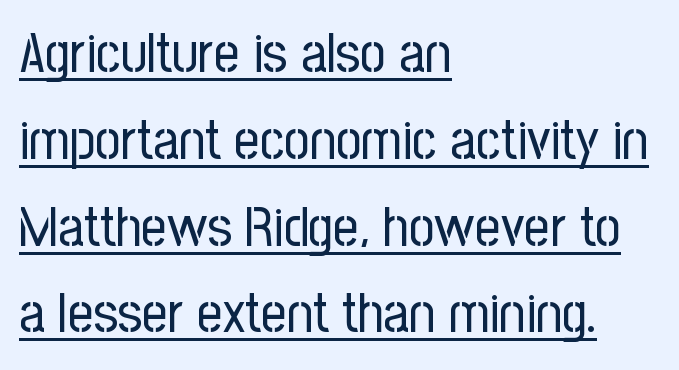
Q: Is the text bold? A: No.
Q: Is the text italic (slanted)? A: No, it is upright.
Q: Is the typeface a serif or a sans-serif typeface? A: Sans-serif.
Q: Is the text underlined? A: Yes.
Q: How is the paragraph aligned? A: Left-aligned.
Q: Is the spacing between letters normal or unusually wide? A: Normal.
Q: Is the spacing between lines tight, normal or loose? A: Normal.
Q: Width (condensed, normal, or wide)? A: Condensed.
Q: Stroke contrast? A: Low.
Q: x-height? A: Medium.
Q: Monospaced? A: No.
